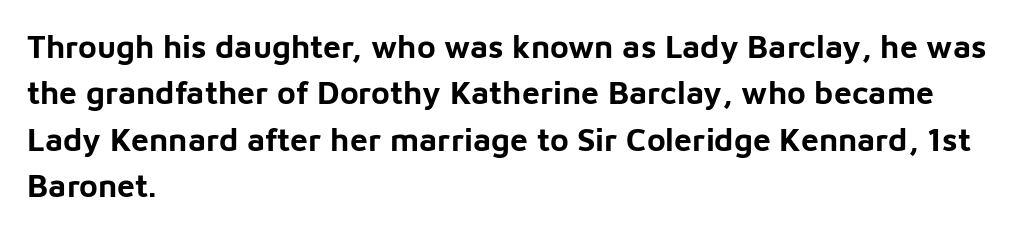
{"serif": "no", "italic": "no", "bold": "yes", "weight": "bold", "width": "normal", "stroke_contrast": "low", "x_height": "medium", "monospaced": "no", "underline": "no", "align": "left", "line_spacing": "normal", "line_spacing_ratio": 1.45, "letter_spacing": "normal", "letter_spacing_em": 0.0, "glyph_px": 32}
